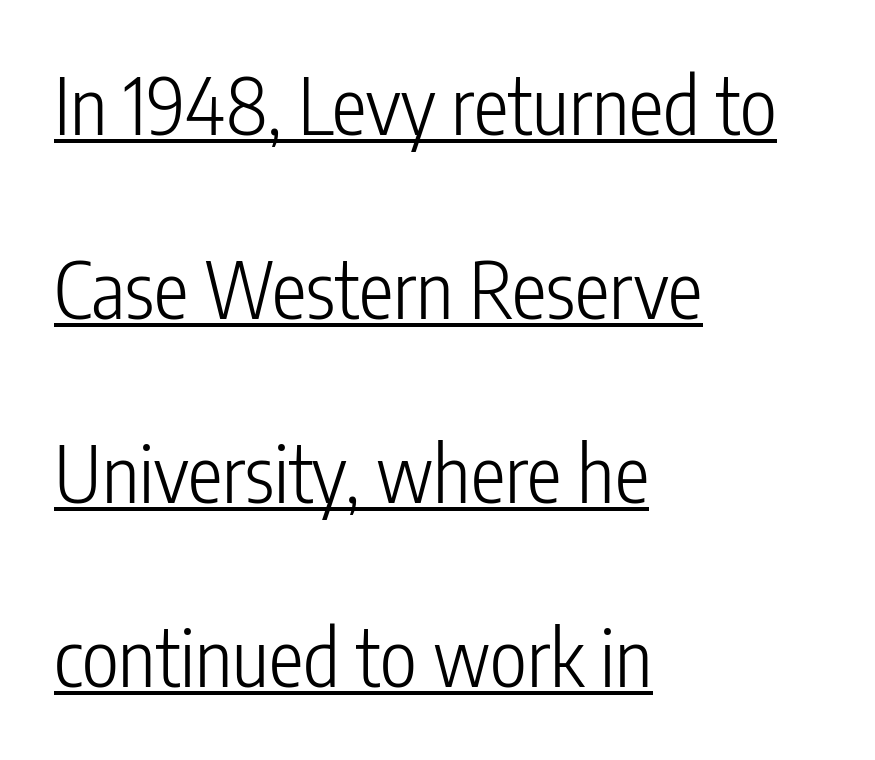
{"serif": "no", "italic": "no", "bold": "no", "weight": "light", "width": "condensed", "stroke_contrast": "low", "x_height": "medium", "monospaced": "no", "underline": "yes", "align": "left", "line_spacing": "loose", "line_spacing_ratio": 2.36, "letter_spacing": "normal", "letter_spacing_em": 0.0, "glyph_px": 78}
